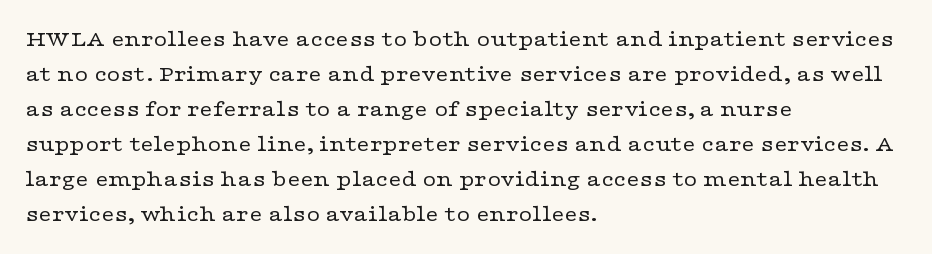
{"italic": "no", "bold": "no", "underline": "no", "align": "left", "line_spacing": "normal", "line_spacing_ratio": 1.52, "letter_spacing": "normal", "letter_spacing_em": 0.0, "glyph_px": 23}
